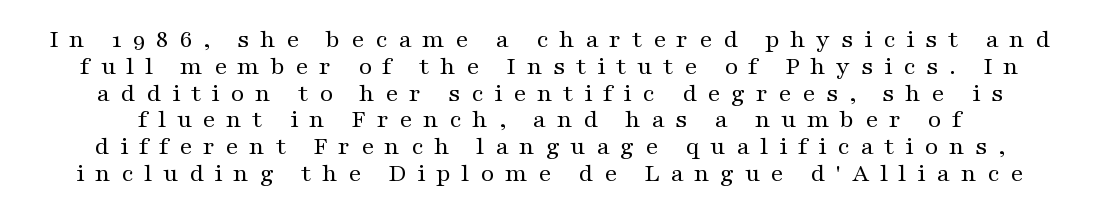
Q: Is the text bold? A: No.
Q: Is the text italic (slanted)? A: No, it is upright.
Q: Is the text underlined? A: No.
Q: Is the spacing between letters normal or unusually wide? A: Unusually wide.
Q: Is the spacing between lines tight, normal or loose? A: Tight.
